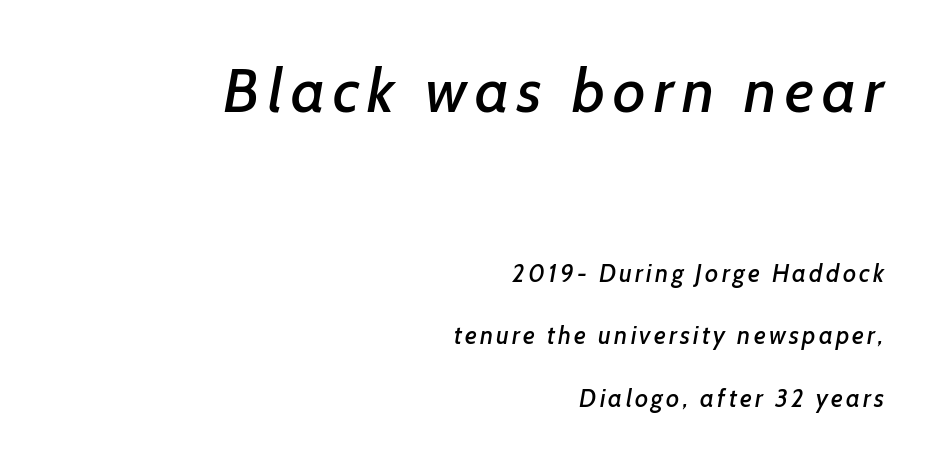
Q: Is the typeface a serif or a sans-serif typeface? A: Sans-serif.
Q: Is the text underlined? A: No.
Q: How is the paragraph aligned? A: Right-aligned.
Q: Is the spacing between lines tight, normal or loose? A: Loose.
Q: Which block of text is set in a larger size, the first (top) or the second (bottom)? A: The first (top) one.
Q: Width (condensed, normal, or wide)? A: Normal.
Q: Stroke contrast? A: Low.
Q: x-height? A: Medium.
Q: Monospaced? A: No.
